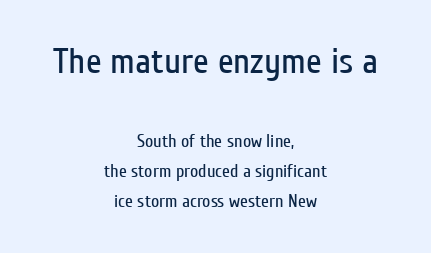
Q: Is the text bold? A: No.
Q: Is the text italic (slanted)? A: No, it is upright.
Q: Is the typeface a serif or a sans-serif typeface? A: Sans-serif.
Q: Is the text underlined? A: No.
Q: How is the paragraph aligned? A: Centered.
Q: Is the spacing between letters normal or unusually wide? A: Normal.
Q: Is the spacing between lines tight, normal or loose? A: Normal.
Q: Which block of text is set in a larger size, the first (top) or the second (bottom)? A: The first (top) one.
Q: Width (condensed, normal, or wide)? A: Condensed.
Q: Stroke contrast? A: Low.
Q: x-height? A: Medium.
Q: Monospaced? A: No.
